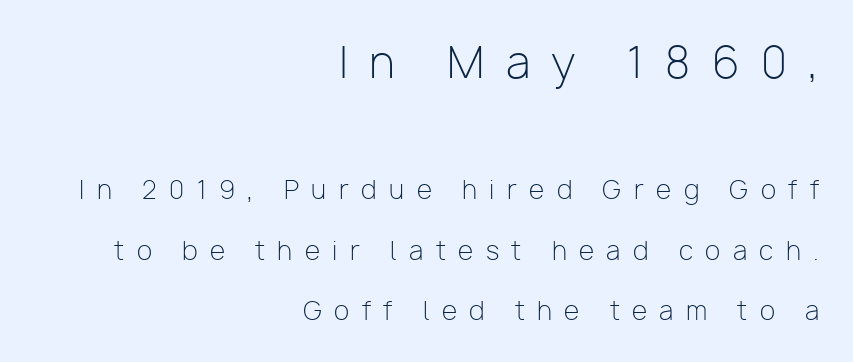
Q: Is the text bold? A: No.
Q: Is the text italic (slanted)? A: No, it is upright.
Q: Is the typeface a serif or a sans-serif typeface? A: Sans-serif.
Q: Is the text underlined? A: No.
Q: How is the paragraph aligned? A: Right-aligned.
Q: Is the spacing between letters normal or unusually wide? A: Unusually wide.
Q: Is the spacing between lines tight, normal or loose? A: Loose.
Q: Which block of text is set in a larger size, the first (top) or the second (bottom)? A: The first (top) one.
Q: Width (condensed, normal, or wide)? A: Normal.
Q: Stroke contrast? A: Low.
Q: x-height? A: Medium.
Q: Monospaced? A: No.
